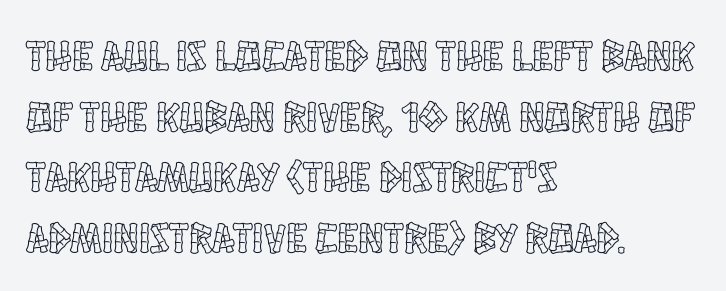
Q: Is the text italic (slanted)? A: No, it is upright.
Q: Is the text underlined? A: No.
Q: How is the paragraph aligned? A: Left-aligned.
Q: Is the spacing between letters normal or unusually wide? A: Normal.
Q: Is the spacing between lines tight, normal or loose? A: Normal.
Q: Width (condensed, normal, or wide)? A: Condensed.
Q: x-height? A: Large.
Q: Monospaced? A: No.
